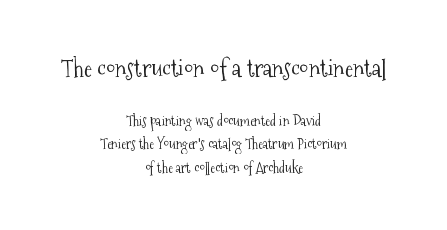
The image shows 24 px text type, upright; set centered, normal line spacing (1.66x), normal letter spacing, not underlined; the first (top) block is 1.71x larger.
